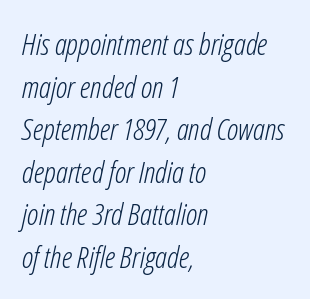
Think of a printed novel: that variable character pitch is what you see here. Looking at the ascenders, they clearly lean. Decoration check: the copy has no underline. The letterforms sit at book weight or below. Nothing unusual about the tracking: characters are spaced as the font intends.
